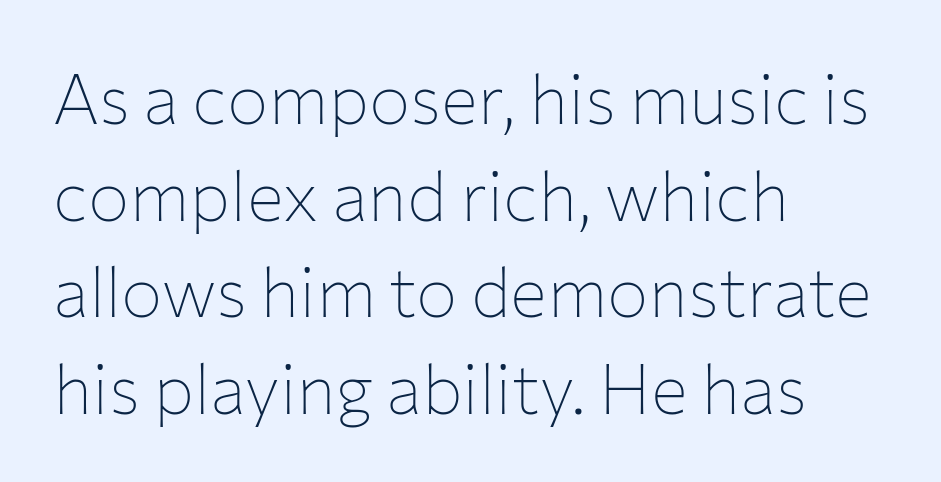
{"serif": "no", "italic": "no", "bold": "no", "weight": "thin", "width": "normal", "stroke_contrast": "low", "x_height": "medium", "monospaced": "no", "underline": "no", "align": "left", "line_spacing": "normal", "line_spacing_ratio": 1.4, "letter_spacing": "normal", "letter_spacing_em": 0.0, "glyph_px": 69}
